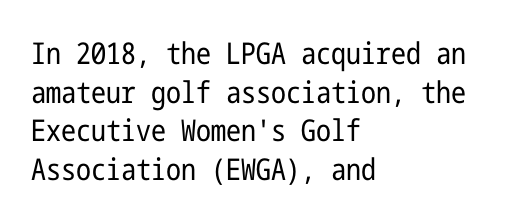
Q: Is the text bold? A: No.
Q: Is the text italic (slanted)? A: No, it is upright.
Q: Is the typeface a serif or a sans-serif typeface? A: Sans-serif.
Q: Is the text underlined? A: No.
Q: How is the paragraph aligned? A: Left-aligned.
Q: Is the spacing between letters normal or unusually wide? A: Normal.
Q: Is the spacing between lines tight, normal or loose? A: Normal.
Q: Width (condensed, normal, or wide)? A: Condensed.
Q: Stroke contrast? A: Low.
Q: x-height? A: Medium.
